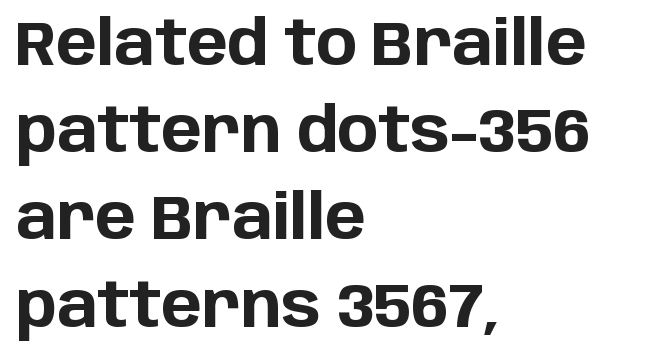
Does the leading feel generous? No, just average. Caption: multi-line text, flush left, ragged right. You could not count columns in this text — the font is proportionally spaced. Standard letterfit; no display-style spreading of the glyphs. The glyphs are unaccompanied by any horizontal stroke below them. Notice how thick the strokes are: this is what a full bold looks like.
